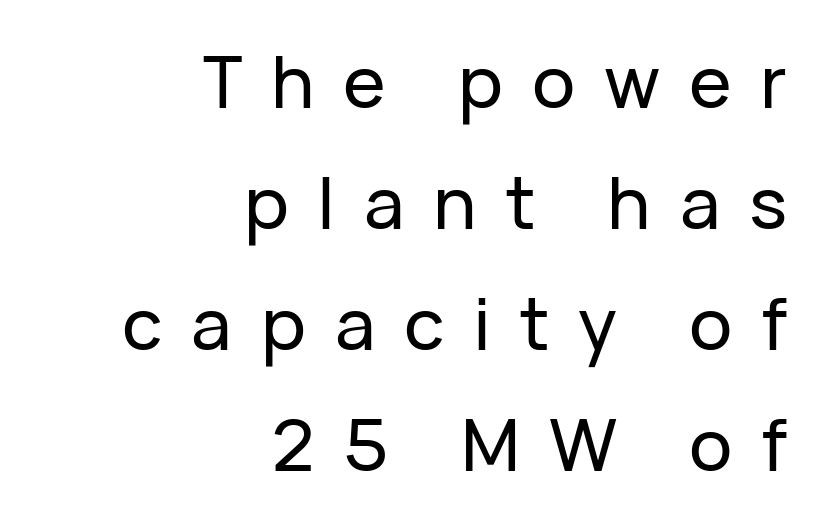
{"serif": "no", "italic": "no", "width": "normal", "stroke_contrast": "low", "x_height": "medium", "monospaced": "no", "underline": "no", "align": "right", "line_spacing": "normal", "line_spacing_ratio": 1.68, "letter_spacing": "wide", "letter_spacing_em": 0.4, "glyph_px": 72}
